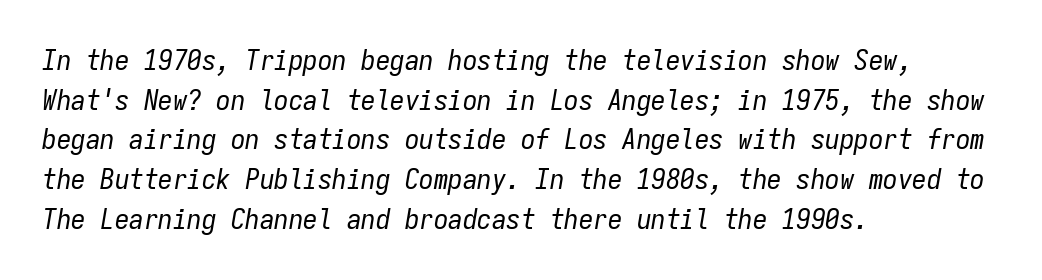
The image shows 29 px regular-weight, condensed type, italic (leaning right), monospaced; set left-aligned, normal line spacing (1.37x), normal letter spacing, not underlined; low stroke contrast and a medium x-height.
